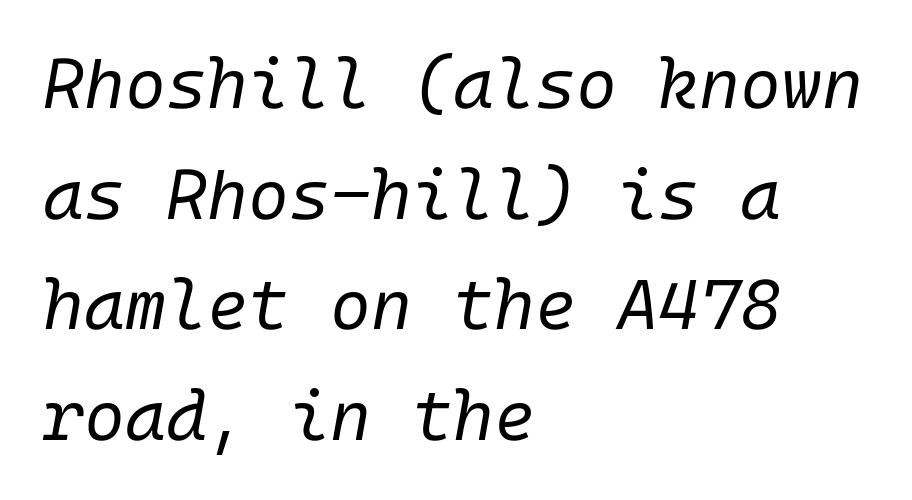
Q: Is the text bold? A: No.
Q: Is the text italic (slanted)? A: Yes, it leans right by about 10 degrees.
Q: Is the text underlined? A: No.
Q: How is the paragraph aligned? A: Left-aligned.
Q: Is the spacing between letters normal or unusually wide? A: Normal.
Q: Is the spacing between lines tight, normal or loose? A: Normal.
Q: Width (condensed, normal, or wide)? A: Normal.
Q: Stroke contrast? A: Low.
Q: x-height? A: Medium.
